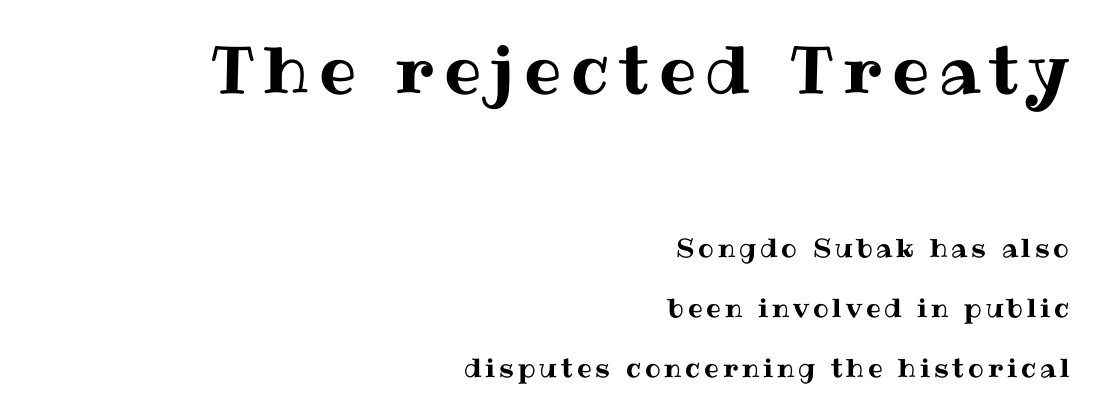
The image shows 66 px text type, upright; set right-aligned, loose line spacing (2.31x), not underlined; the first (top) block is 2.54x larger; medium stroke contrast and a medium x-height.
